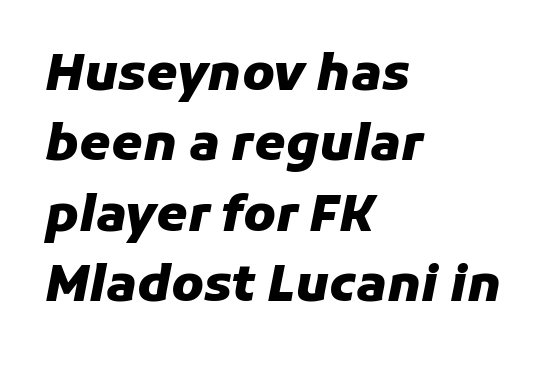
Q: Is the text bold? A: Yes.
Q: Is the text italic (slanted)? A: Yes, it leans right by about 11 degrees.
Q: Is the text underlined? A: No.
Q: How is the paragraph aligned? A: Left-aligned.
Q: Is the spacing between letters normal or unusually wide? A: Normal.
Q: Is the spacing between lines tight, normal or loose? A: Normal.
Q: Width (condensed, normal, or wide)? A: Normal.
Q: Stroke contrast? A: Low.
Q: x-height? A: Medium.
Q: Monospaced? A: No.
